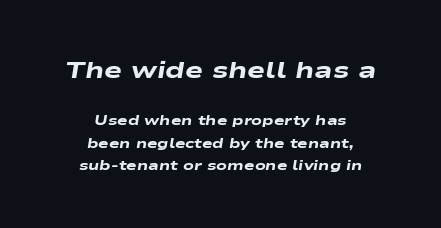
{"italic": "yes", "lean": "right", "slant_degrees": 9, "bold": "yes", "underline": "no", "align": "center", "line_spacing": "normal", "line_spacing_ratio": 1.59, "letter_spacing": "normal", "letter_spacing_em": 0.0, "larger_block": "first", "size_ratio": 1.71, "glyph_px": 24}
